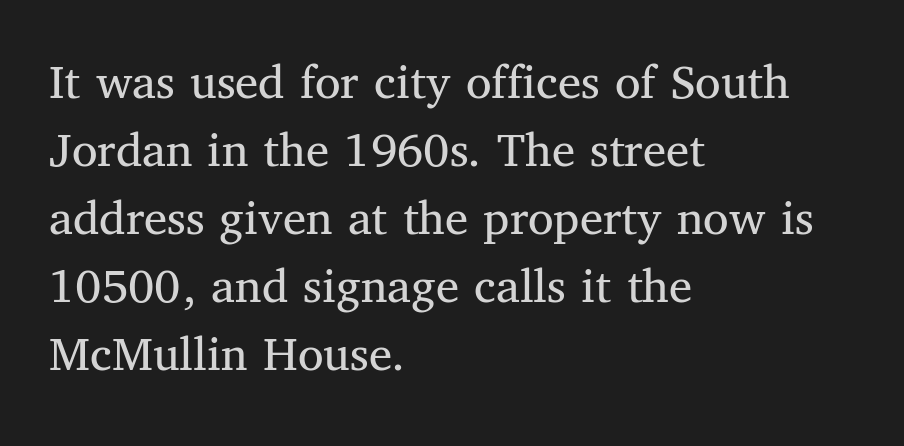
Q: Is the text bold? A: No.
Q: Is the text italic (slanted)? A: No, it is upright.
Q: Is the typeface a serif or a sans-serif typeface? A: Serif.
Q: Is the text underlined? A: No.
Q: How is the paragraph aligned? A: Left-aligned.
Q: Is the spacing between letters normal or unusually wide? A: Normal.
Q: Is the spacing between lines tight, normal or loose? A: Normal.
Q: Width (condensed, normal, or wide)? A: Normal.
Q: Stroke contrast? A: Medium.
Q: x-height? A: Medium.
Q: Monospaced? A: No.
